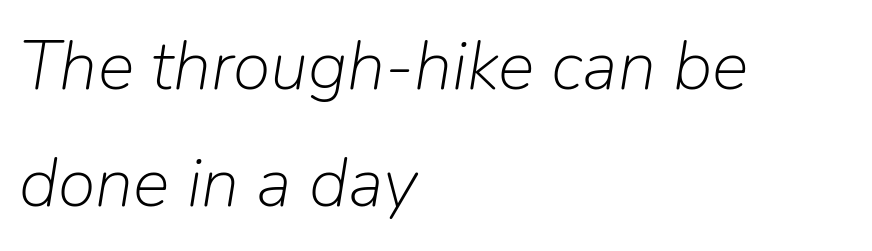
This sample uses plain, unmodified letter spacing. Horizontally, the lines are justified to the leading edge only. Each letter keeps its own natural width here, so spacing adapts to shape. Characters are canted at an angle relative to the baseline's perpendicular. Reading down the column, the eye jumps a familiar distance to each next line.
